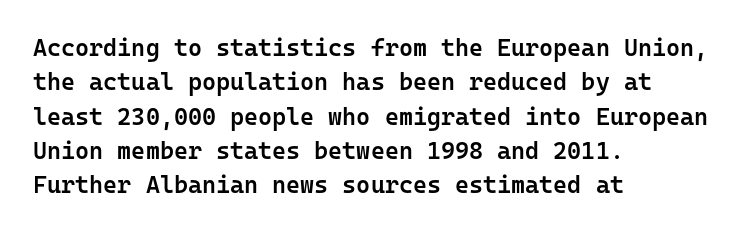
Between one letter and the next there's only the usual sliver of space. Underline: absent. Short and long lines alike share a common starting point at left. Compared with typical paragraphs, the rows here are spaced about the same.
